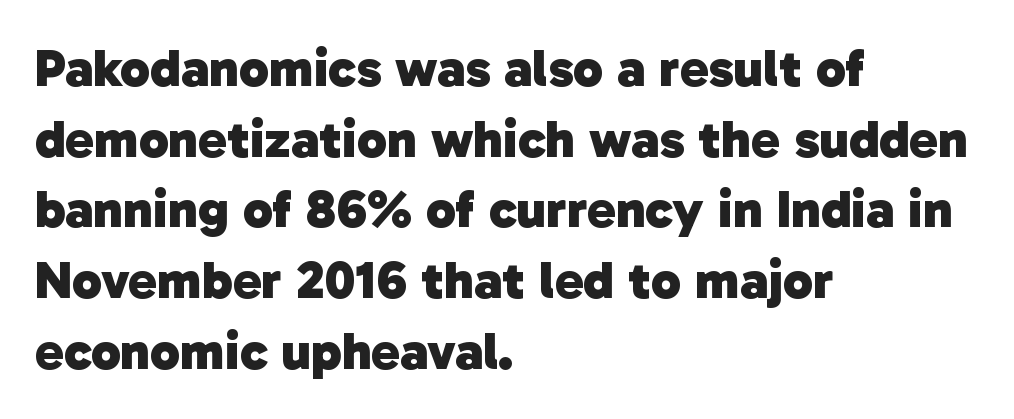
To sum up the face: it is a sans, with no serifs. Typographic density is high because the face is bold. The rendering keeps characters at their native spacing. Each letter keeps its own natural width here, so spacing adapts to shape. Casual observation: everything's shoved over to the left. This block has exactly the height ordinary leading produces.
